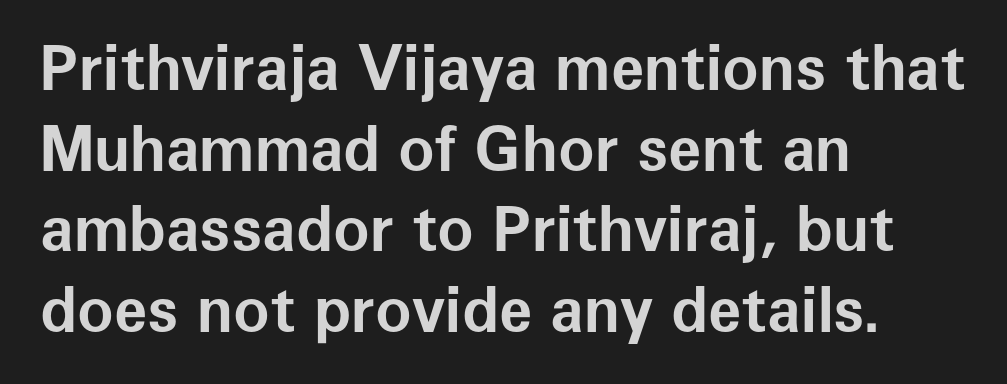
Q: Is the text bold? A: Yes.
Q: Is the text italic (slanted)? A: No, it is upright.
Q: Is the typeface a serif or a sans-serif typeface? A: Sans-serif.
Q: Is the text underlined? A: No.
Q: How is the paragraph aligned? A: Left-aligned.
Q: Is the spacing between letters normal or unusually wide? A: Normal.
Q: Is the spacing between lines tight, normal or loose? A: Normal.
Q: Width (condensed, normal, or wide)? A: Normal.
Q: Stroke contrast? A: Low.
Q: x-height? A: Medium.
Q: Monospaced? A: No.
